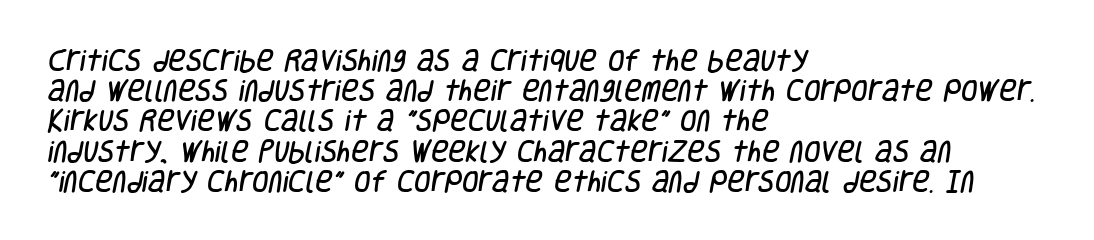
Q: Is the text underlined? A: No.
Q: How is the paragraph aligned? A: Left-aligned.
Q: Is the spacing between letters normal or unusually wide? A: Normal.
Q: Is the spacing between lines tight, normal or loose? A: Normal.
